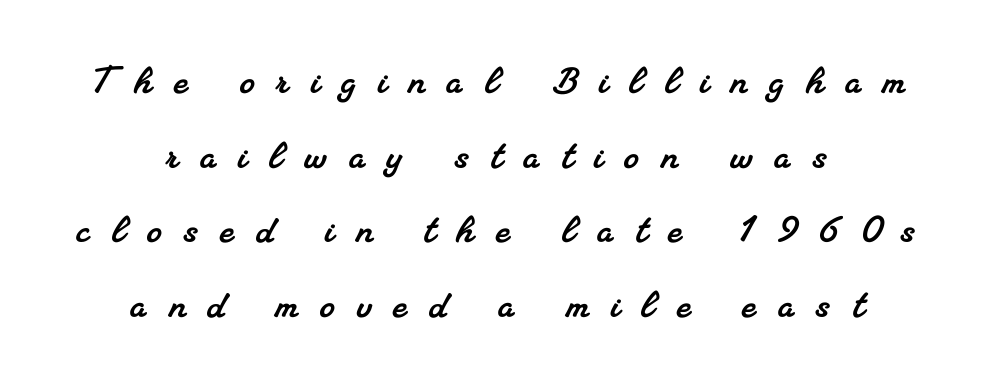
Q: Is the typeface a serif or a sans-serif typeface? A: Serif.
Q: Is the text underlined? A: No.
Q: How is the paragraph aligned? A: Centered.
Q: Is the spacing between letters normal or unusually wide? A: Unusually wide.
Q: Is the spacing between lines tight, normal or loose? A: Normal.
Q: Width (condensed, normal, or wide)? A: Normal.
Q: Stroke contrast? A: Medium.
Q: x-height? A: Small.
Q: Monospaced? A: No.
